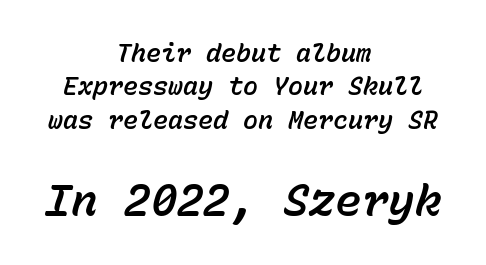
{"italic": "yes", "lean": "right", "slant_degrees": 15, "width": "normal", "stroke_contrast": "low", "x_height": "medium", "monospaced": "yes", "underline": "no", "align": "center", "line_spacing": "normal", "line_spacing_ratio": 1.34, "letter_spacing": "normal", "letter_spacing_em": 0.0, "larger_block": "second", "size_ratio": 1.76, "glyph_px": 44}
